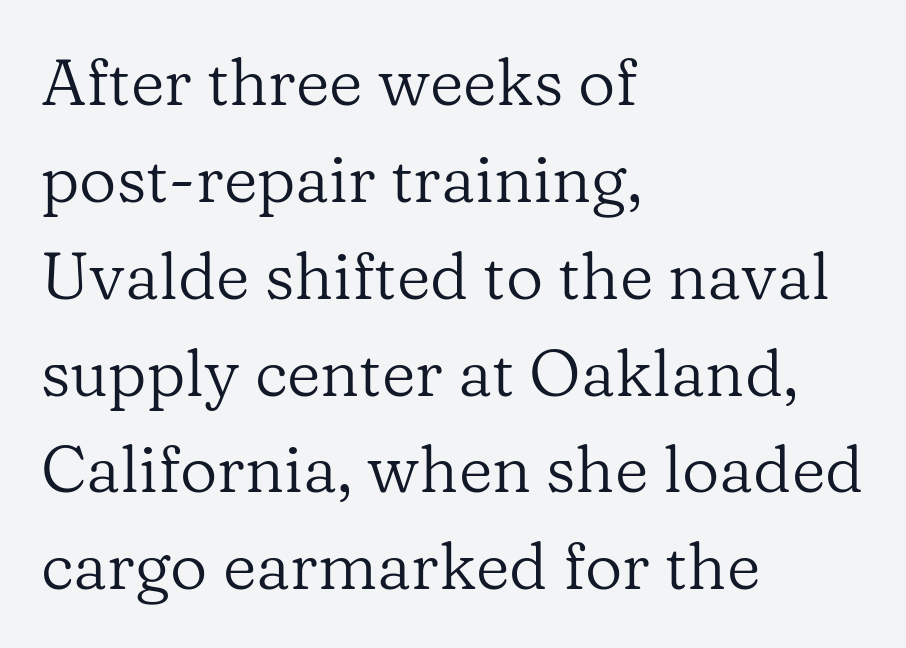
Stems and bowls with no extra thickness — not bold. The leading is moderate, giving the passage an even texture. The text was rendered using a seriffed face with decorative stroke endings. The compositor pushed each line to the left boundary. Inter-character spacing is left at the font's built-in metrics. Varying glyph widths throughout — classic text-font behaviour.
